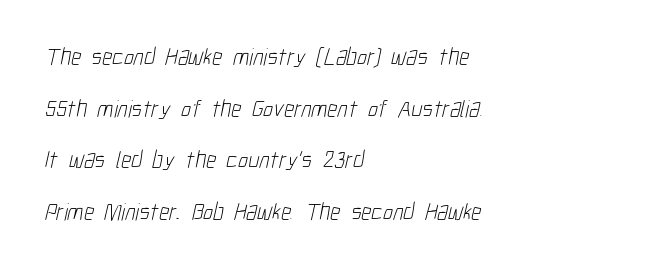
{"bold": "no", "underline": "no", "align": "left", "line_spacing": "loose", "line_spacing_ratio": 2.15, "letter_spacing": "normal", "letter_spacing_em": 0.0, "glyph_px": 24}
